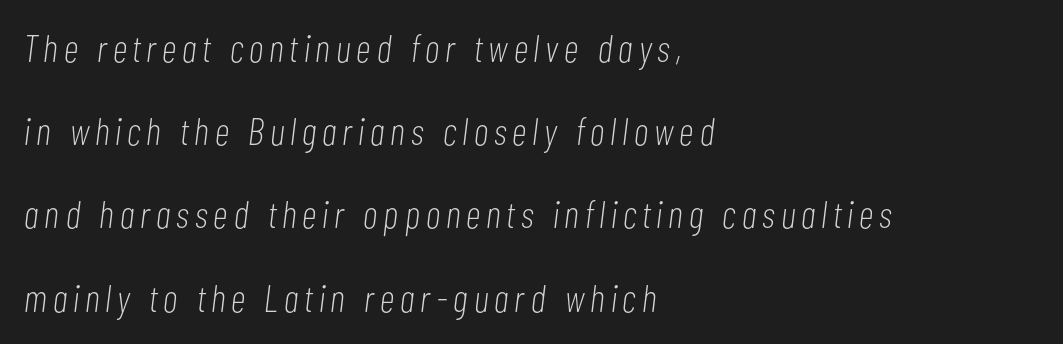
{"italic": "yes", "lean": "right", "slant_degrees": 7, "bold": "no", "weight": "light", "width": "condensed", "stroke_contrast": "low", "x_height": "medium", "monospaced": "no", "underline": "no", "align": "left", "line_spacing": "loose", "line_spacing_ratio": 2.19, "glyph_px": 38}
